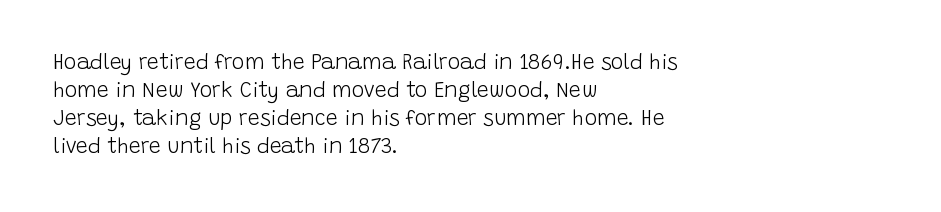
{"italic": "no", "bold": "no", "underline": "no", "align": "left", "line_spacing": "normal", "line_spacing_ratio": 1.33, "letter_spacing": "normal", "letter_spacing_em": 0.0, "glyph_px": 21}
